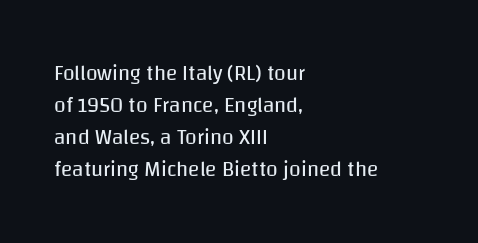
Vertical strokes here are truly vertical. The paragraph has a hard left edge and a soft right edge. The rendering uses a moderate line-height, typical for paragraphs. The cut favours lightness, reaching ordinary text weight at its darkest.
